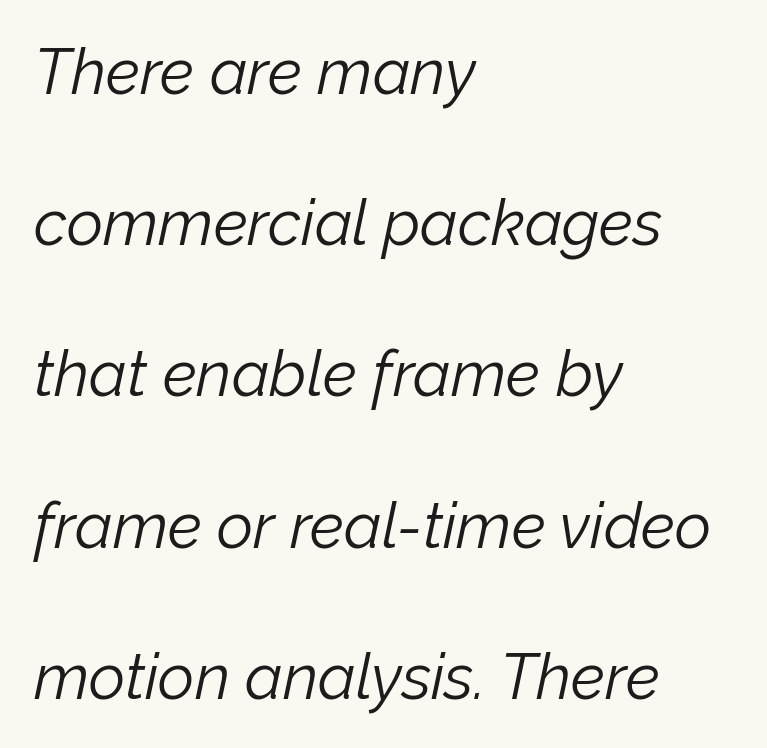
How are the letters spaced? Ordinarily, with no added tracking. Which margin do the lines hug? The left one — the right edge is uneven. Do the characters align in a grid? No, the font is proportional. Underlining? Definitely not there. Yep, that's italic — everything's leaning.
